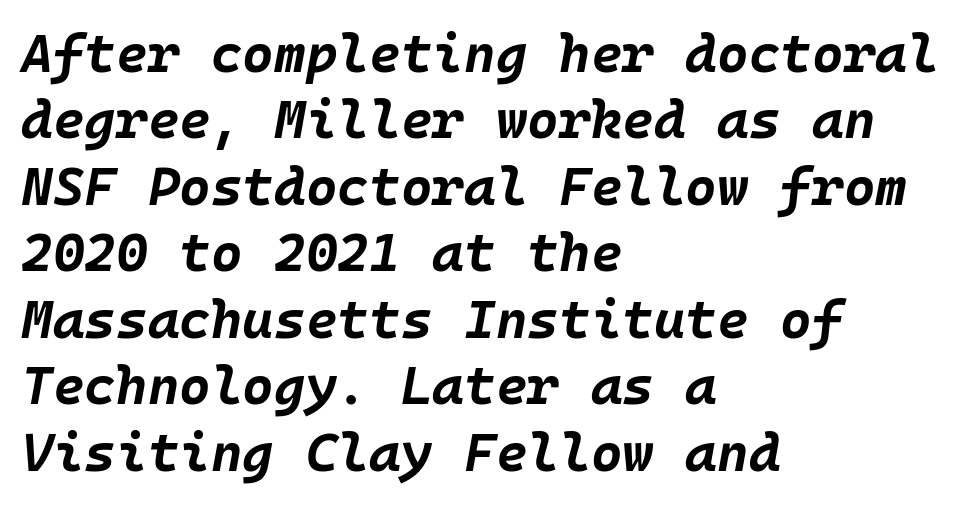
{"italic": "yes", "lean": "right", "slant_degrees": 10, "bold": "yes", "weight": "bold", "width": "normal", "stroke_contrast": "low", "x_height": "large", "underline": "no", "align": "left", "line_spacing_ratio": 1.23, "letter_spacing": "normal", "letter_spacing_em": 0.0, "glyph_px": 54}
